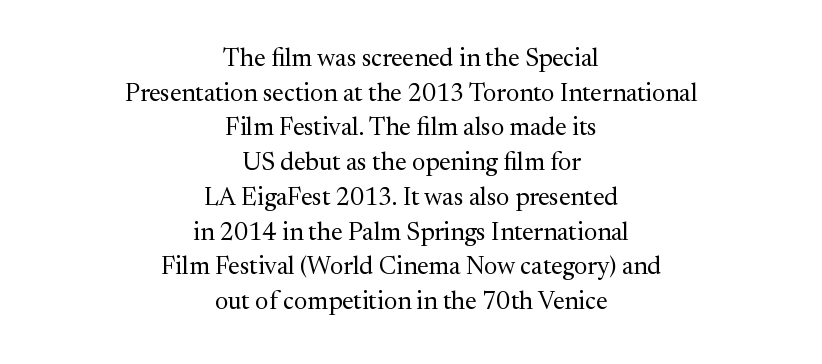
Characters follow at the spacing the type designer built in. Italic: no, the glyphs are upright roman. One glance says typical: line gaps are just what's usual. A light-to-regular cut is what we see here.
